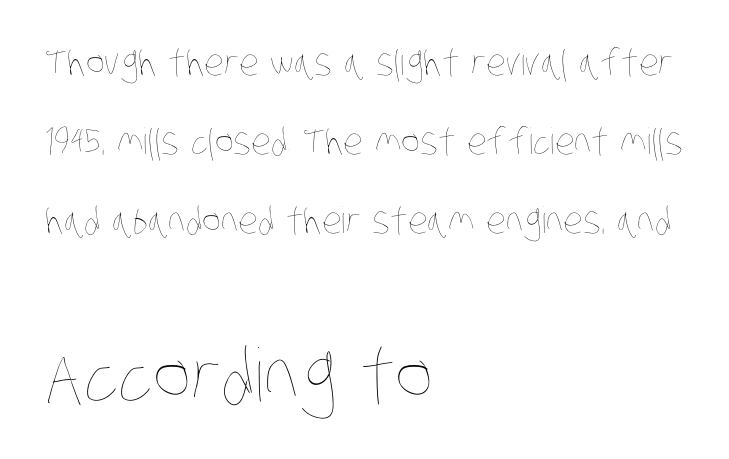
Think standard paragraph weight, or any step lighter than that. The paragraph has a hard left edge and a soft right edge. Underlining? Definitely not there. Caption: standard tracking, unaltered. Horizontal bands of white between lines are thick stripes.
